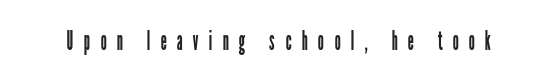
The image shows 27 px text type, upright; set unusually wide letter spacing (+0.38 em), not underlined.
